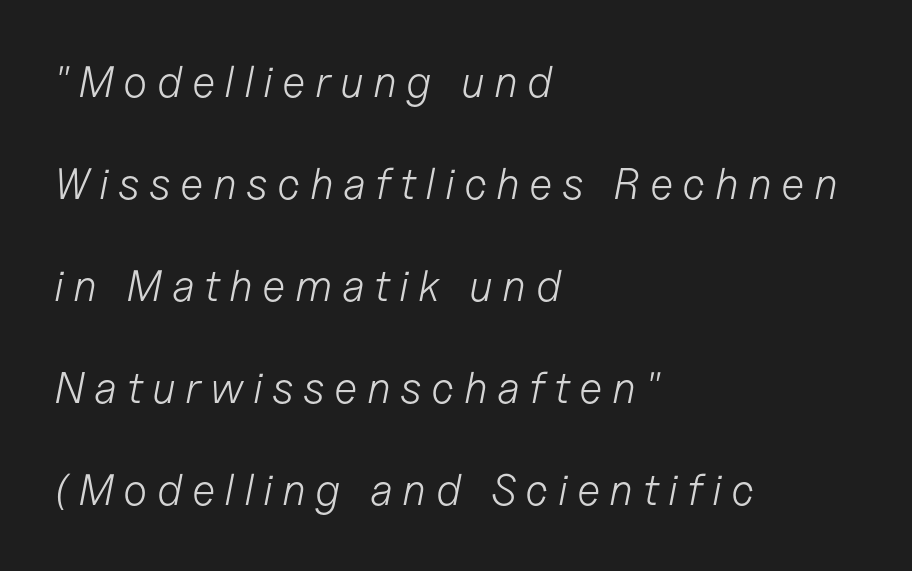
Q: Is the text bold? A: No.
Q: Is the text italic (slanted)? A: Yes, it leans right by about 11 degrees.
Q: Is the text underlined? A: No.
Q: How is the paragraph aligned? A: Left-aligned.
Q: Is the spacing between letters normal or unusually wide? A: Unusually wide.
Q: Is the spacing between lines tight, normal or loose? A: Loose.
Q: Width (condensed, normal, or wide)? A: Normal.
Q: Stroke contrast? A: Low.
Q: x-height? A: Medium.
Q: Monospaced? A: No.
